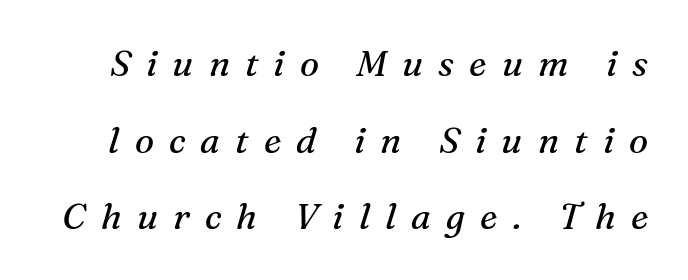
Q: Is the text bold? A: No.
Q: Is the text italic (slanted)? A: Yes, it leans right by about 16 degrees.
Q: Is the typeface a serif or a sans-serif typeface? A: Serif.
Q: Is the text underlined? A: No.
Q: Is the spacing between letters normal or unusually wide? A: Unusually wide.
Q: Is the spacing between lines tight, normal or loose? A: Loose.
Q: Width (condensed, normal, or wide)? A: Normal.
Q: Stroke contrast? A: Medium.
Q: x-height? A: Medium.
Q: Monospaced? A: No.
